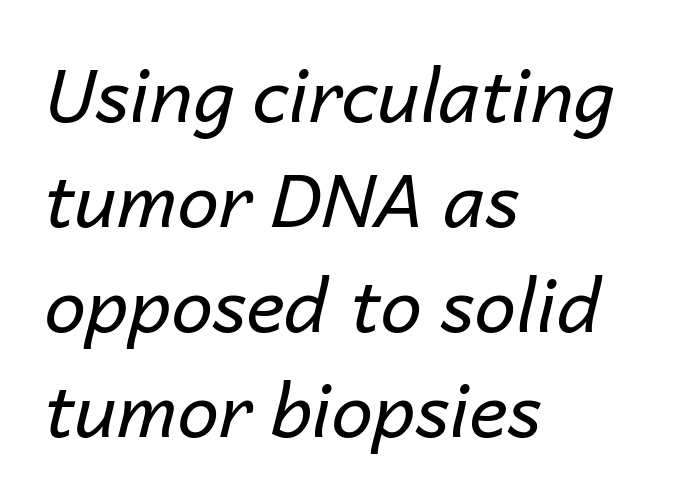
The designer left line spacing at the default. Compared with a centered layout, this one pins lines to the left instead. Summary of weight: not heavy and not bold. Inter-character spacing is left at the font's built-in metrics.
